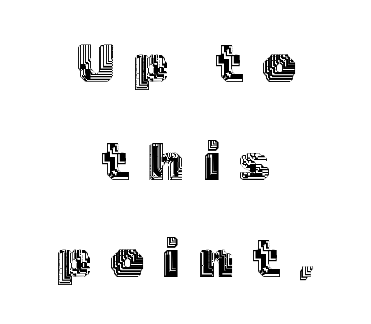
Tall strokes in this sample are plumb rather than angled. Compared with typical body copy, the letter spacing here is much looser. Does the copy run flush right? No — it is centered line by line. Glance below the letters and you will spot only blank space.
